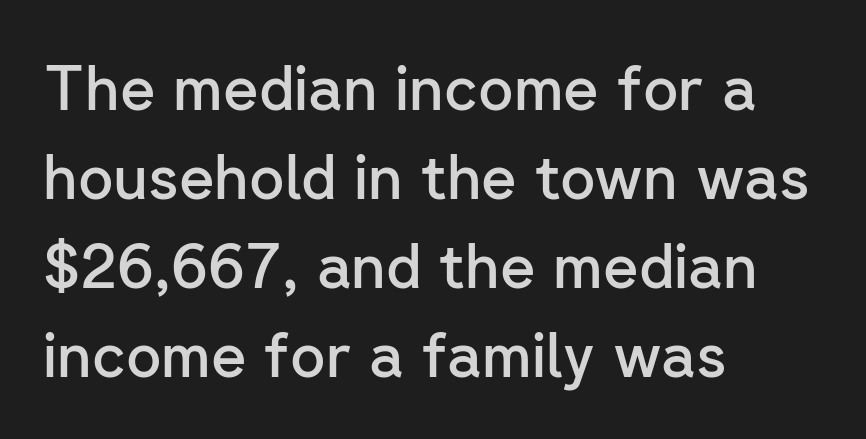
{"serif": "no", "italic": "no", "bold": "semi", "weight": "semibold", "width": "normal", "stroke_contrast": "low", "x_height": "medium", "monospaced": "no", "underline": "no", "align": "left", "line_spacing": "normal", "line_spacing_ratio": 1.46, "letter_spacing": "normal", "letter_spacing_em": 0.0, "glyph_px": 61}
